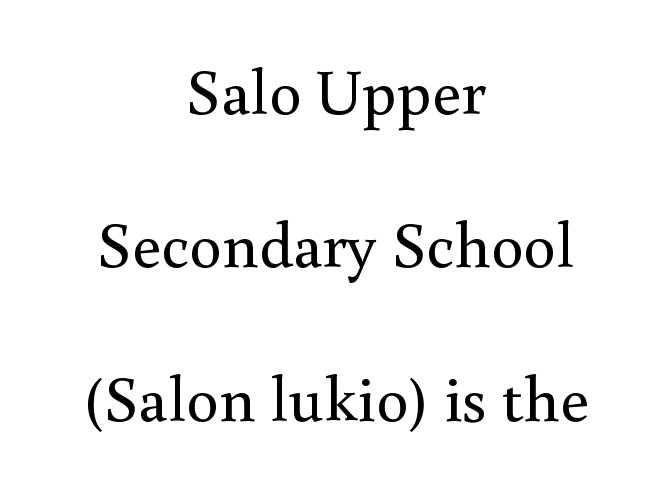
{"serif": "yes", "italic": "no", "bold": "no", "weight": "regular", "width": "normal", "stroke_contrast": "medium", "x_height": "small", "monospaced": "no", "underline": "no", "align": "center", "line_spacing": "loose", "line_spacing_ratio": 2.36, "letter_spacing": "normal", "letter_spacing_em": 0.0, "glyph_px": 65}
